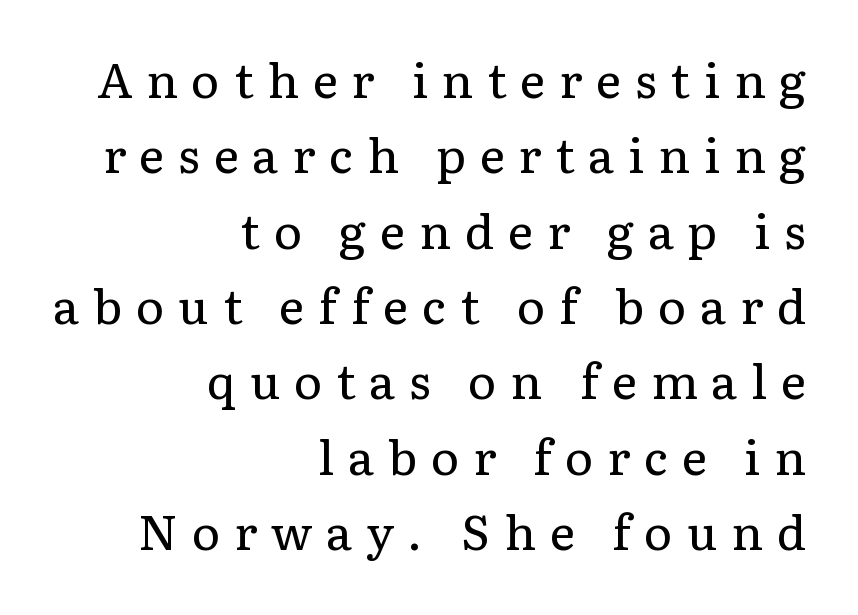
The image shows 48 px regular-weight serif type, upright; set right-aligned, normal line spacing (1.57x), unusually wide letter spacing (+0.29 em), not underlined; low stroke contrast and a medium x-height.
